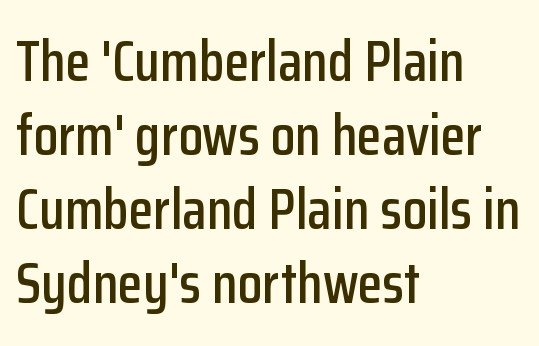
{"serif": "no", "italic": "no", "width": "condensed", "stroke_contrast": "low", "x_height": "medium", "monospaced": "no", "underline": "no", "align": "left", "line_spacing": "normal", "line_spacing_ratio": 1.3, "letter_spacing": "normal", "letter_spacing_em": 0.0, "glyph_px": 57}
